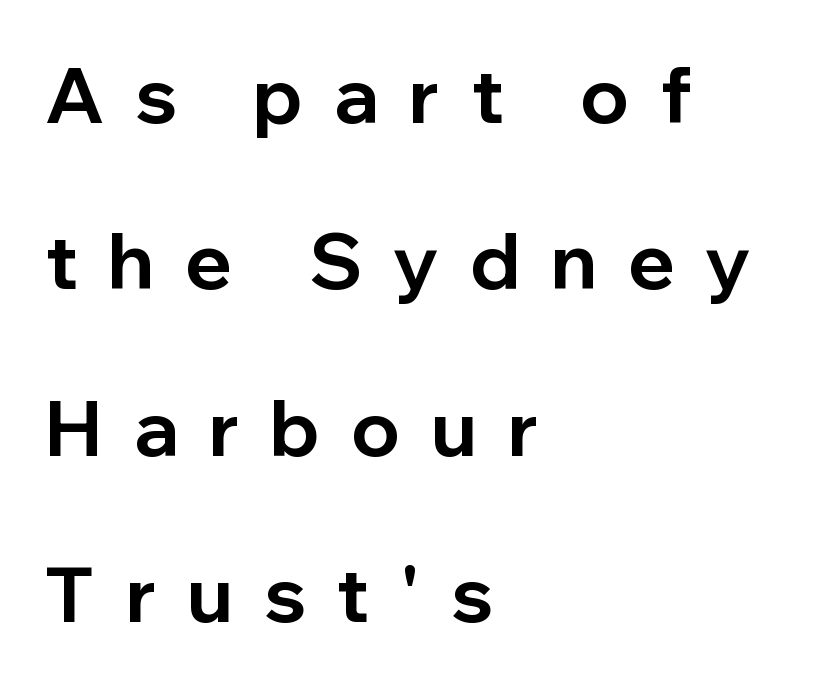
{"serif": "no", "italic": "no", "bold": "yes", "weight": "bold", "width": "normal", "stroke_contrast": "low", "x_height": "medium", "monospaced": "no", "underline": "no", "align": "left", "line_spacing": "loose", "line_spacing_ratio": 2.16, "letter_spacing": "wide", "letter_spacing_em": 0.4, "glyph_px": 77}
